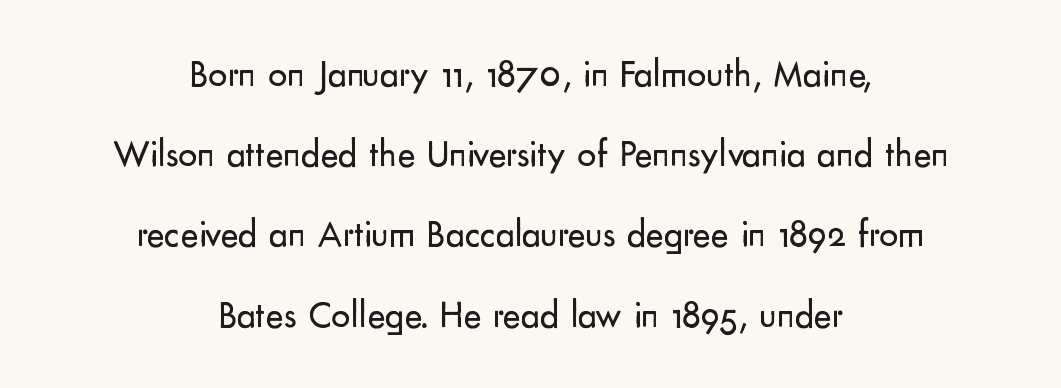
The image shows 38 px regular-weight sans-serif type, upright; set centered, loose line spacing (2.11x), normal letter spacing, not underlined; low stroke contrast and a small x-height.
